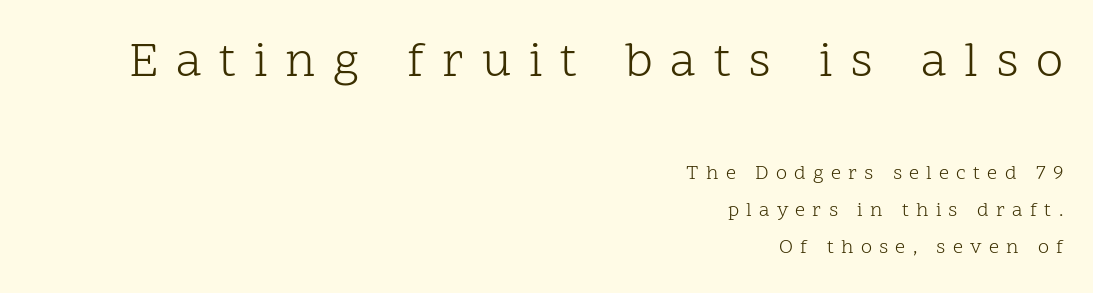
Q: Is the text bold? A: No.
Q: Is the text italic (slanted)? A: No, it is upright.
Q: Is the typeface a serif or a sans-serif typeface? A: Serif.
Q: Is the text underlined? A: No.
Q: How is the paragraph aligned? A: Right-aligned.
Q: Is the spacing between letters normal or unusually wide? A: Unusually wide.
Q: Which block of text is set in a larger size, the first (top) or the second (bottom)? A: The first (top) one.
Q: Width (condensed, normal, or wide)? A: Normal.
Q: Stroke contrast? A: Low.
Q: x-height? A: Medium.
Q: Monospaced? A: No.
